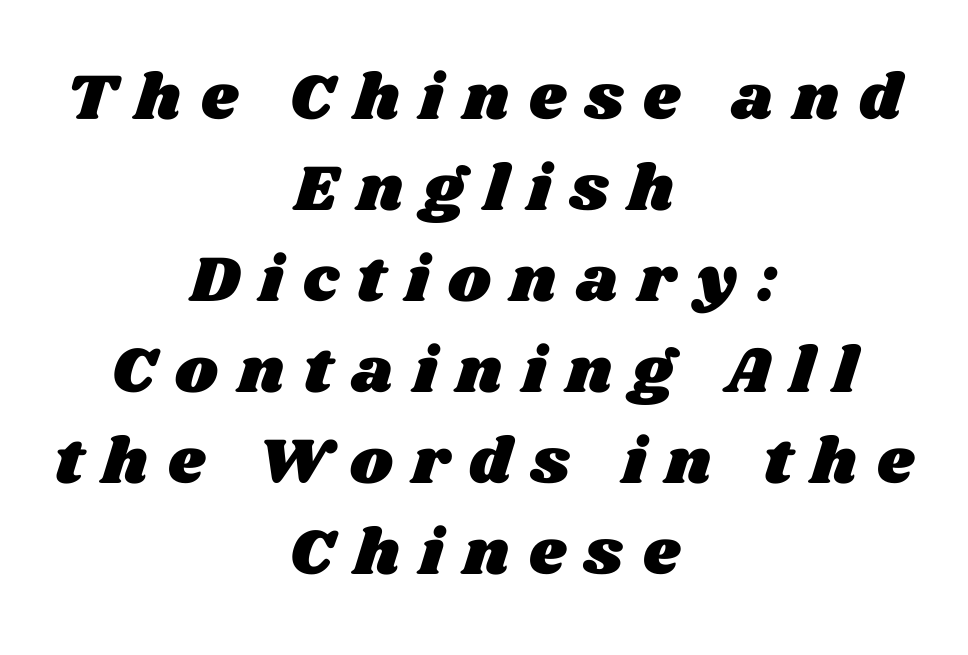
The image shows 65 px wide type; set centered, normal line spacing (1.4x), unusually wide letter spacing (+0.3 em), not underlined; medium stroke contrast and a large x-height.
